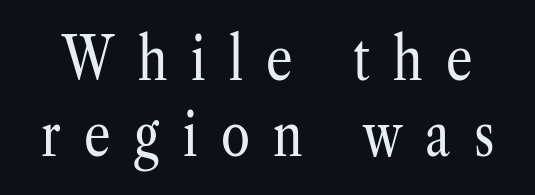
Q: Is the text bold? A: No.
Q: Is the text italic (slanted)? A: No, it is upright.
Q: Is the typeface a serif or a sans-serif typeface? A: Serif.
Q: Is the text underlined? A: No.
Q: Is the spacing between letters normal or unusually wide? A: Unusually wide.
Q: Is the spacing between lines tight, normal or loose? A: Normal.
Q: Width (condensed, normal, or wide)? A: Condensed.
Q: Stroke contrast? A: Low.
Q: x-height? A: Medium.
Q: Monospaced? A: No.
